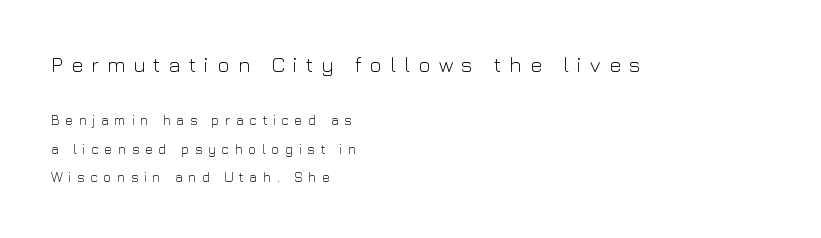
The image shows 21 px text type, upright; set left-aligned, loose line spacing (2.05x), unusually wide letter spacing (+0.39 em), not underlined; the first (top) block is 1.5x larger.
